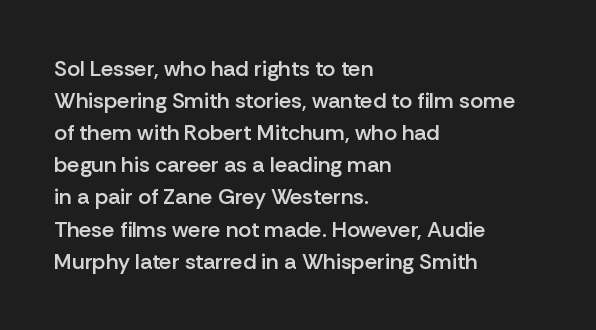
{"italic": "no", "bold": "semi", "underline": "no", "align": "left", "line_spacing": "normal", "line_spacing_ratio": 1.46, "letter_spacing": "normal", "letter_spacing_em": 0.0, "glyph_px": 22}
